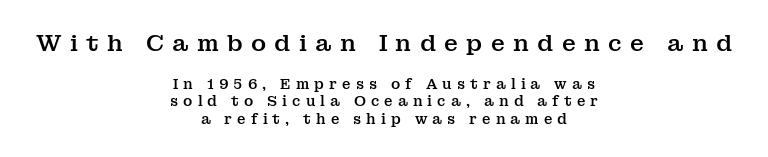
Horizontally, the lines are justified to the midpoint only. Nobody drew a line under any word here. No italicization has been applied; the sample stays upright. The face used here is rendered with a markedly widened letterfit. The more generous point size was reserved for the upper chunk.
